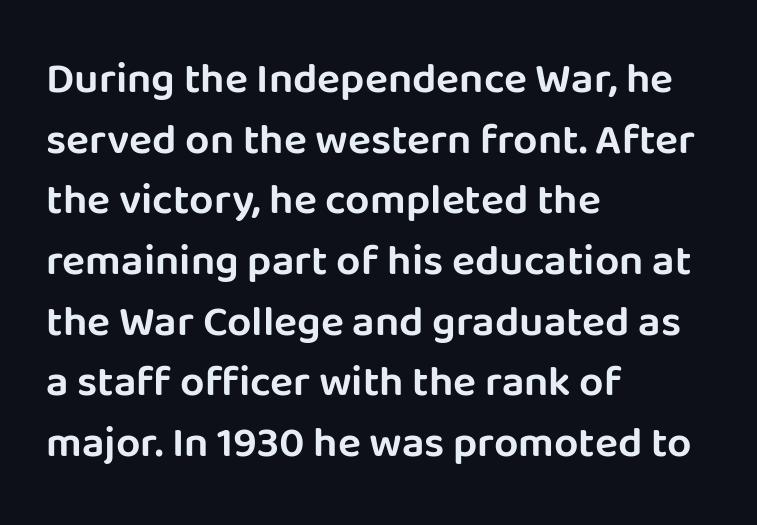
The image shows 43 px sans-serif type, upright; set left-aligned, normal line spacing (1.41x), normal letter spacing, not underlined; low stroke contrast and a large x-height.
